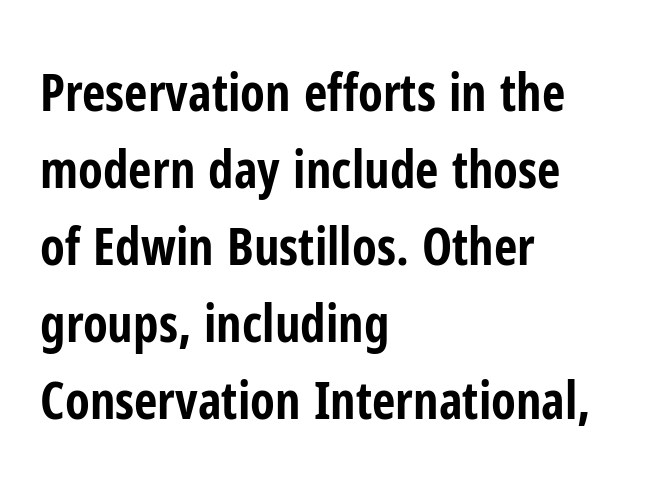
The image shows 51 px bold, condensed sans-serif type, upright; set left-aligned, normal line spacing (1.51x), normal letter spacing, not underlined; low stroke contrast and a medium x-height.
